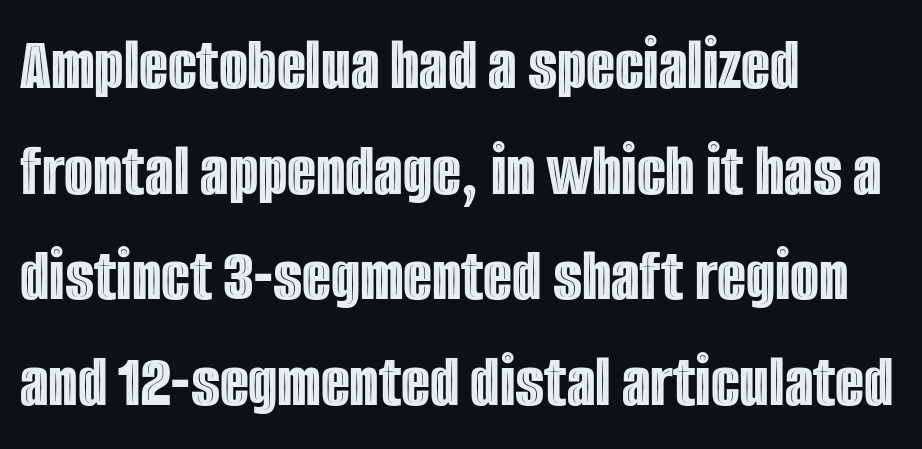
The line texture is even and compact thanks to regular tracking. If you drew a ruler down the left edge, every line would touch it. Ordinary non-slanted type is in use. Only glyphs here, with clear space below each row.
